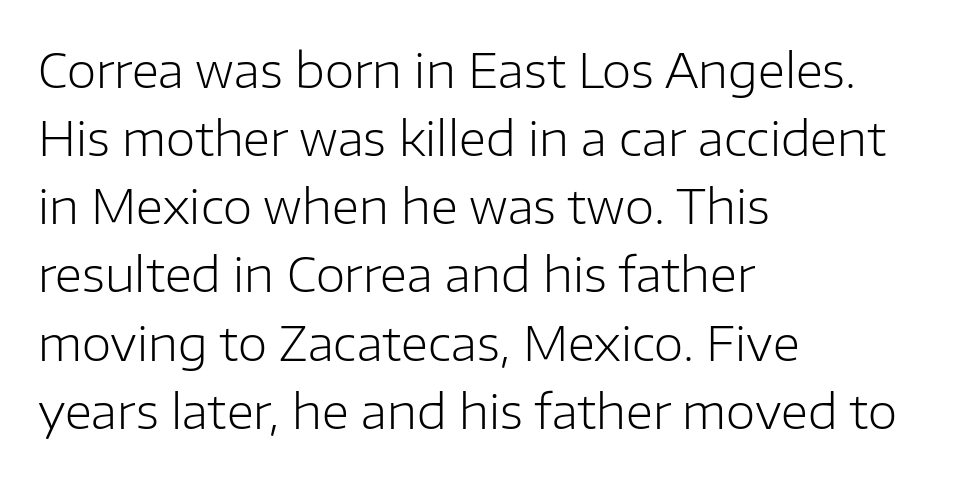
{"serif": "no", "italic": "no", "bold": "no", "weight": "light", "width": "normal", "stroke_contrast": "low", "x_height": "medium", "monospaced": "no", "underline": "no", "align": "left", "line_spacing": "normal", "line_spacing_ratio": 1.42, "letter_spacing": "normal", "letter_spacing_em": 0.0, "glyph_px": 48}
